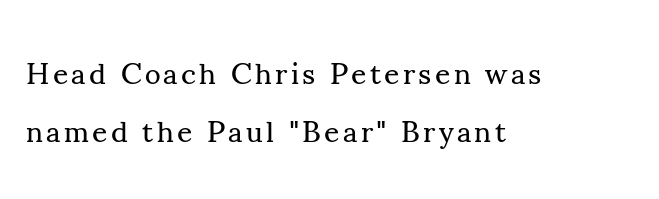
The letters carry serifs — small finishing strokes at the ends of their stems. Vertical spacing — loose. Each letter keeps its own natural width here, so spacing adapts to shape. Underlining? Definitely not there. Think standard paragraph weight, or any step lighter than that. Notice how the passage keeps a crisp vertical edge on the left only.
